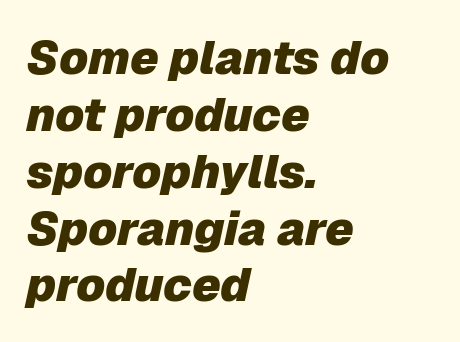
{"italic": "yes", "lean": "right", "slant_degrees": 12, "bold": "yes", "weight": "heavy", "width": "normal", "stroke_contrast": "low", "x_height": "medium", "monospaced": "no", "underline": "no", "align": "left", "line_spacing_ratio": 1.21, "letter_spacing": "normal", "letter_spacing_em": 0.0, "glyph_px": 47}
